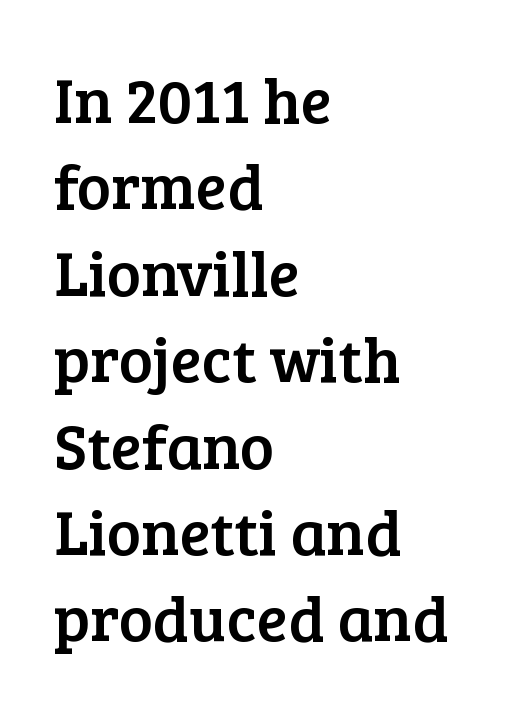
{"serif": "yes", "italic": "no", "width": "normal", "stroke_contrast": "low", "x_height": "medium", "monospaced": "no", "underline": "no", "align": "left", "line_spacing": "normal", "line_spacing_ratio": 1.35, "letter_spacing": "normal", "letter_spacing_em": 0.0, "glyph_px": 64}
